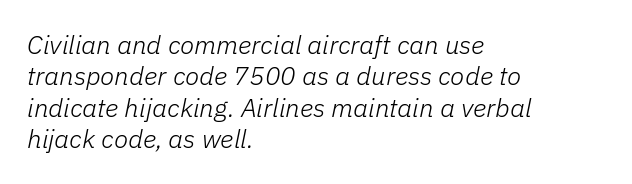
{"italic": "yes", "lean": "right", "slant_degrees": 11, "bold": "no", "underline": "no", "align": "left", "line_spacing_ratio": 1.21, "letter_spacing": "normal", "letter_spacing_em": 0.0, "glyph_px": 26}
